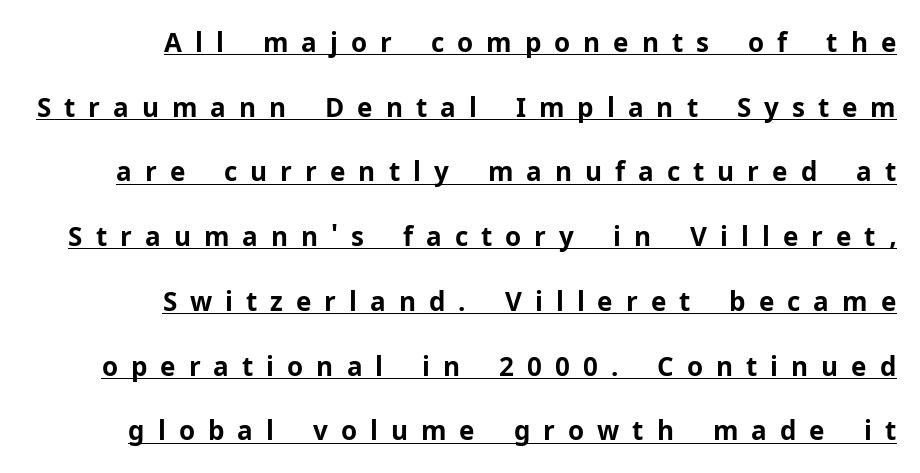
A flush-right, rag-left setting is used for this passage. Leading: increased. This sample uses an upright cut, with every glyph sitting square on the baseline. Words appear elongated and porous because spacing is wide. Each glyph is drawn with heavy, bold strokes. You can see a thin bar hugging the bottom of the glyphs.
